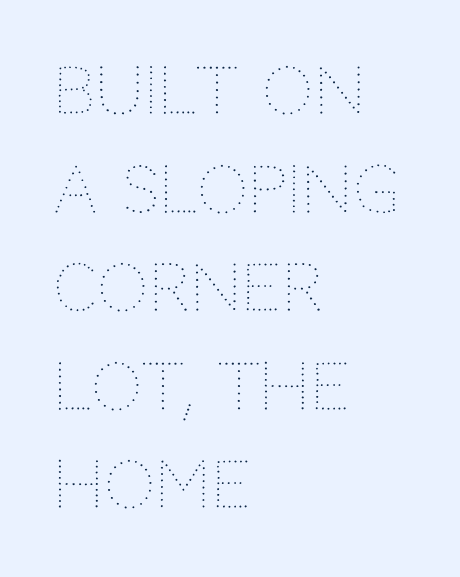
Ordinary non-slanted type is in use. Looks like regular typesetting: each glyph gets only the width it needs. Line starts are locked; line ends wander. Bare-footed words on every line. Between one letter and the next there's only the usual sliver of space. Whoever set this chose a conventional vertical rhythm.
